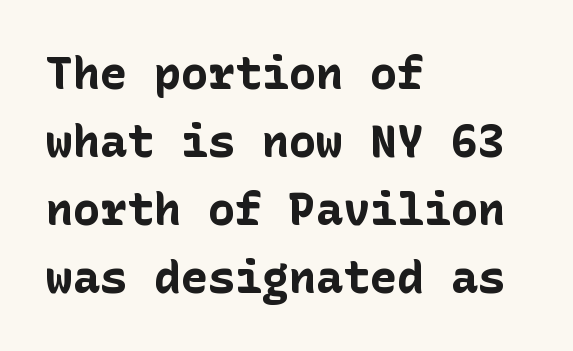
{"serif": "no", "italic": "no", "bold": "yes", "weight": "bold", "width": "normal", "stroke_contrast": "low", "x_height": "medium", "underline": "no", "align": "left", "line_spacing": "normal", "line_spacing_ratio": 1.51, "letter_spacing": "normal", "letter_spacing_em": 0.0, "glyph_px": 45}
